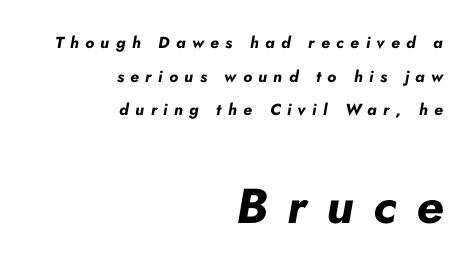
Scale increases going downward across the two blocks. The letters are slanted; this is an italic face. Type without underlining. Horizontally, the lines are justified to the trailing edge only.
